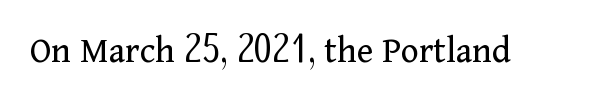
{"serif": "yes", "italic": "no", "bold": "no", "weight": "regular", "width": "normal", "stroke_contrast": "medium", "x_height": "medium", "monospaced": "no", "underline": "no", "letter_spacing": "normal", "letter_spacing_em": 0.0, "glyph_px": 38}
